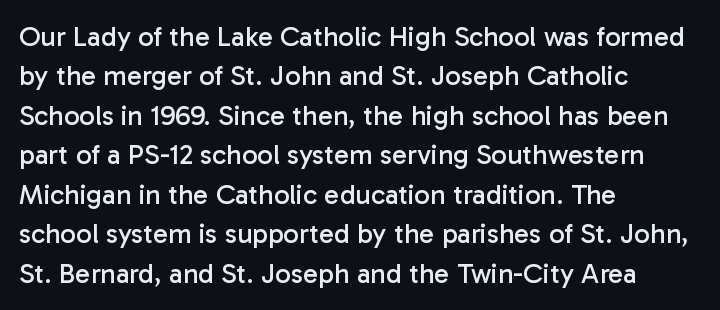
The letters carry no serifs — their stems end cleanly without finishing strokes. The strokes carry an ordinary text weight at most. Does extra space separate the letters? No, they use regular spacing. Here the designer chose a conventional face with non-uniform glyph widths.
